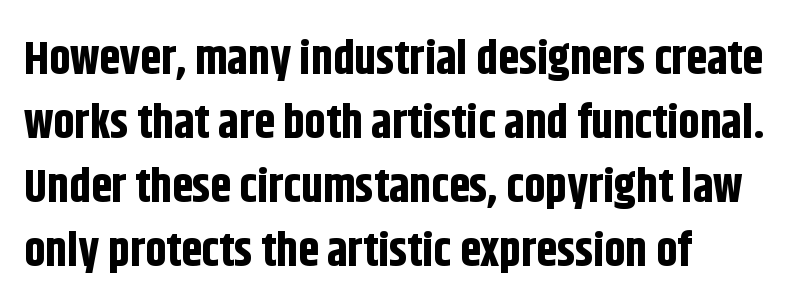
Quick note: not italic, upright. In terms of weight, the rendering is a true, heavy bold. These lines are composed in type without serifs. Each row of text sits above clean, open space. These lines are rendered in a variable-pitch font.
